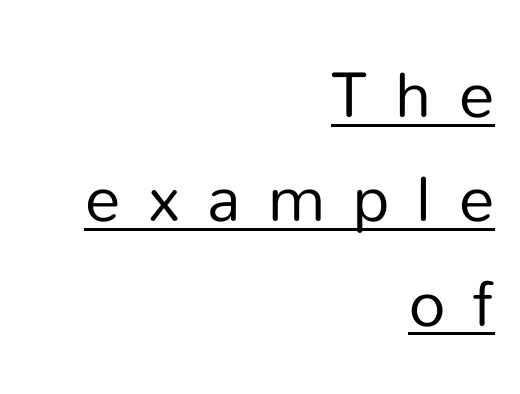
{"serif": "no", "italic": "no", "bold": "no", "weight": "regular", "width": "normal", "stroke_contrast": "low", "x_height": "medium", "monospaced": "no", "underline": "yes", "align": "right", "line_spacing": "normal", "line_spacing_ratio": 1.47, "letter_spacing": "wide", "letter_spacing_em": 0.39, "glyph_px": 71}
